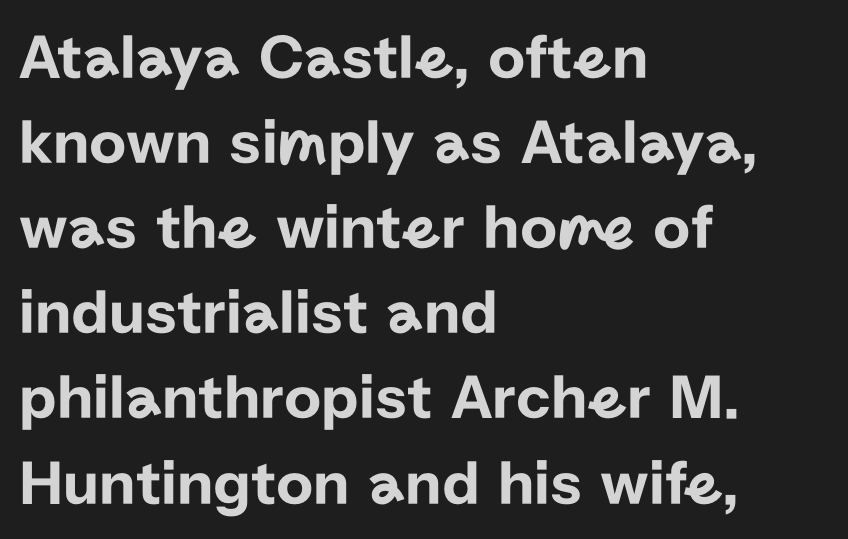
The image shows 64 px sans-serif type, upright; set left-aligned, normal line spacing (1.33x), normal letter spacing, not underlined; low stroke contrast and a medium x-height.
